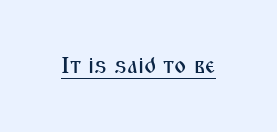
You can see a thin bar hugging the bottom of the glyphs. This rendering leaves character spacing at its baseline value. Style check: upright.
